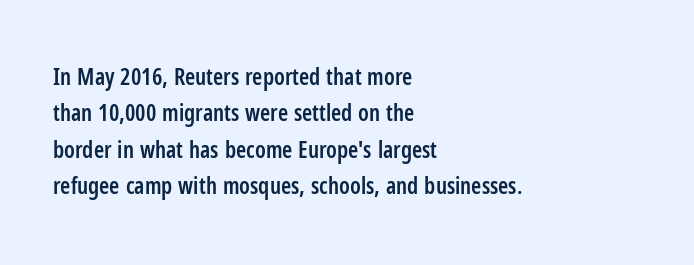
The image shows 23 px text type, upright; set left-aligned, normal line spacing (1.58x), normal letter spacing, not underlined.
